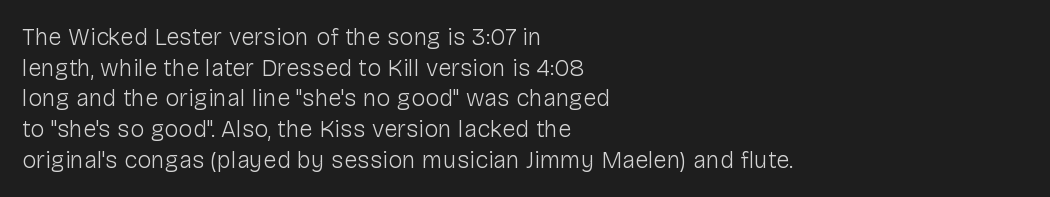
Is the type heavy? It reads as light-to-regular instead. Leftover space on each line is placed entirely after the last word. Characters follow at the spacing the type designer built in. The passage shown stacks its lines at a standard gap.
